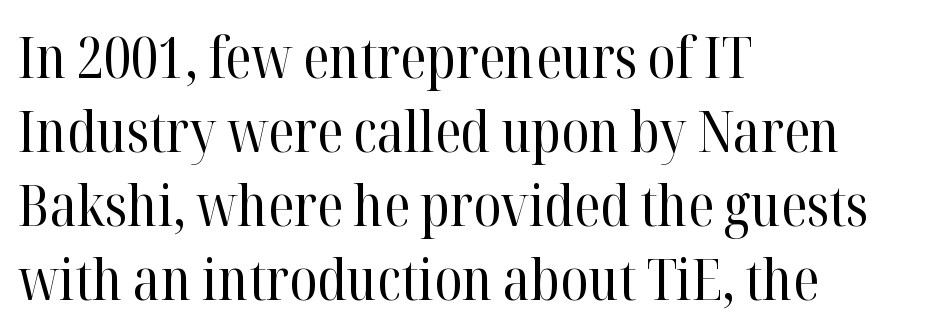
{"serif": "yes", "italic": "no", "bold": "no", "weight": "regular", "width": "normal", "stroke_contrast": "high", "x_height": "medium", "monospaced": "no", "underline": "no", "align": "left", "line_spacing": "normal", "line_spacing_ratio": 1.32, "letter_spacing": "normal", "letter_spacing_em": 0.0, "glyph_px": 56}
